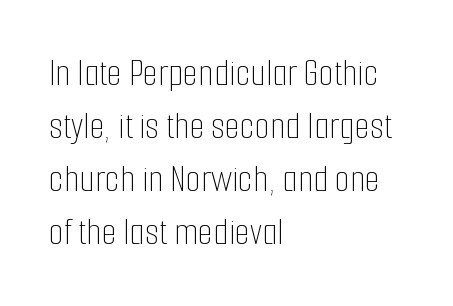
Q: Is the text bold? A: No.
Q: Is the text italic (slanted)? A: No, it is upright.
Q: Is the text underlined? A: No.
Q: How is the paragraph aligned? A: Left-aligned.
Q: Is the spacing between letters normal or unusually wide? A: Normal.
Q: Is the spacing between lines tight, normal or loose? A: Normal.
Q: Width (condensed, normal, or wide)? A: Condensed.
Q: Stroke contrast? A: Low.
Q: x-height? A: Medium.
Q: Monospaced? A: No.
